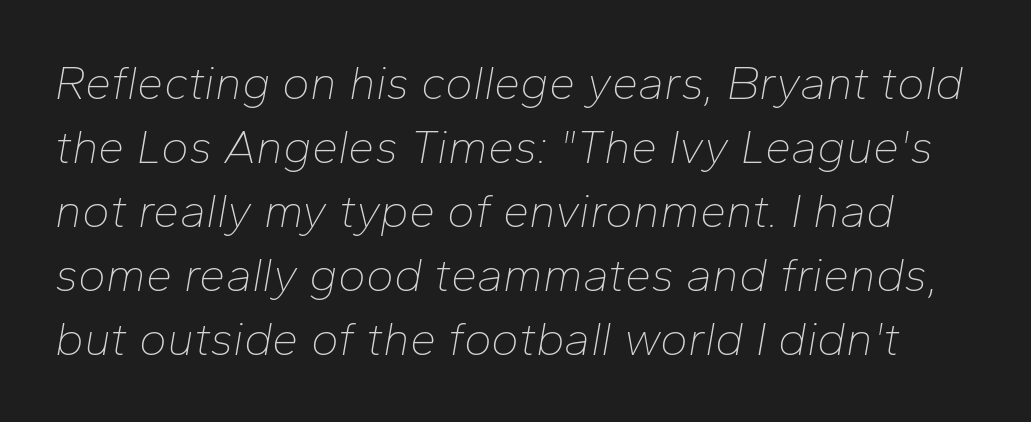
The image shows 47 px thin type, italic (leaning right); set normal line spacing (1.36x), normal letter spacing, not underlined; low stroke contrast and a medium x-height.
